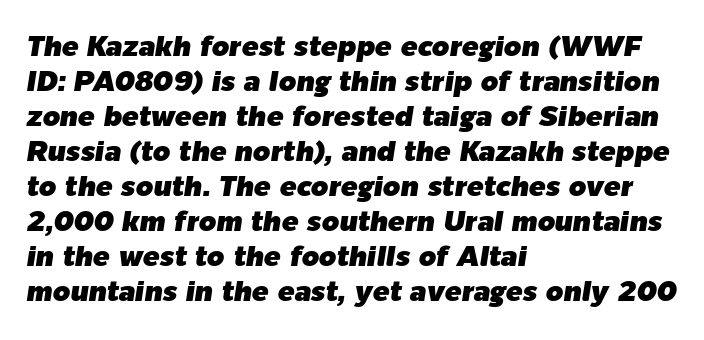
Interline gaps are of average width in this sample. These lines are rendered in a variable-pitch font. If you drew a line through each stem, it would be angled. Has an underline been added? It has not. The passage shown has conventional tracking throughout. The passage is arranged the way most books set body copy — flush left.
